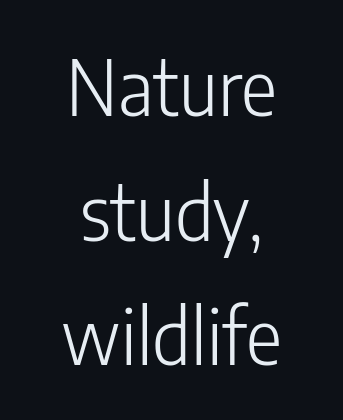
{"serif": "no", "italic": "no", "bold": "no", "weight": "light", "width": "condensed", "stroke_contrast": "low", "x_height": "medium", "monospaced": "no", "underline": "no", "align": "center", "line_spacing": "normal", "line_spacing_ratio": 1.64, "letter_spacing": "normal", "letter_spacing_em": 0.0, "glyph_px": 76}
